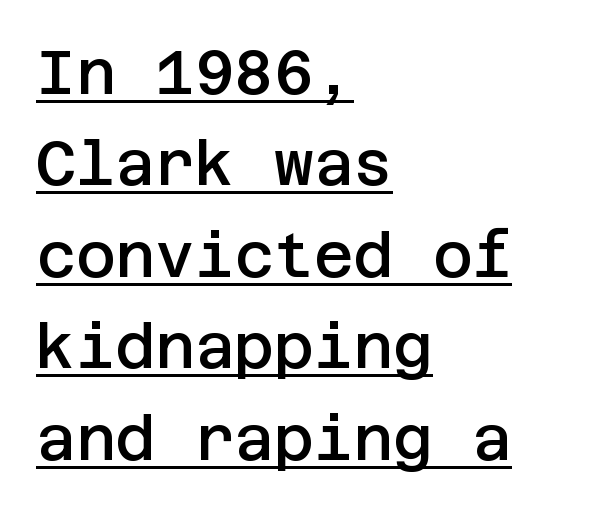
Q: Is the text bold? A: Semi-bold.
Q: Is the text italic (slanted)? A: No, it is upright.
Q: Is the typeface a serif or a sans-serif typeface? A: Sans-serif.
Q: Is the text underlined? A: Yes.
Q: How is the paragraph aligned? A: Left-aligned.
Q: Is the spacing between letters normal or unusually wide? A: Normal.
Q: Is the spacing between lines tight, normal or loose? A: Normal.
Q: Width (condensed, normal, or wide)? A: Normal.
Q: Stroke contrast? A: Low.
Q: x-height? A: Large.
